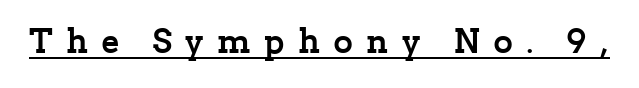
The image shows 34 px semibold serif type, upright; set unusually wide letter spacing (+0.38 em), underlined; low stroke contrast and a medium x-height.
